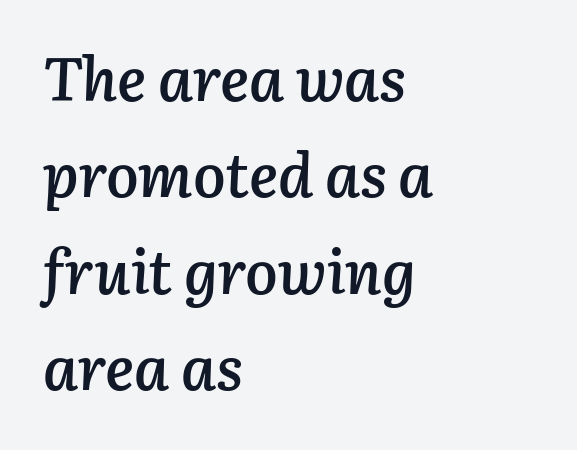
The image shows 61 px semibold type, italic (leaning right); set left-aligned, normal line spacing (1.58x), normal letter spacing, not underlined; low stroke contrast and a medium x-height.
